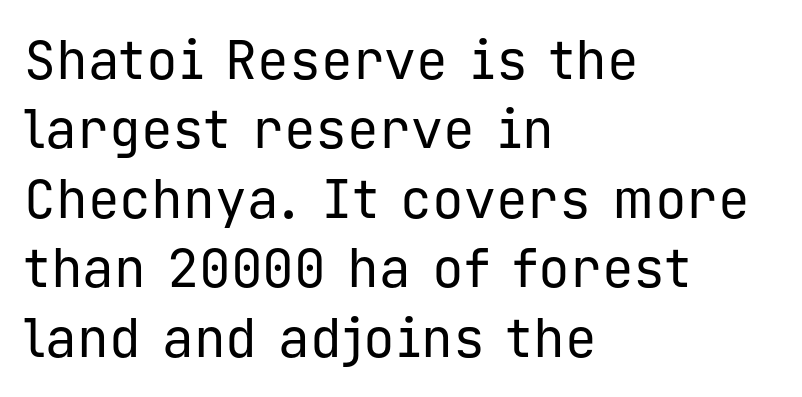
This rendering features lettering with no underline. Fixed-width glyphs throughout — classic coding-font behaviour. Students, note that the glyphs here touch the page at normal intervals. Compared with a centered layout, this one pins lines to the left instead.
